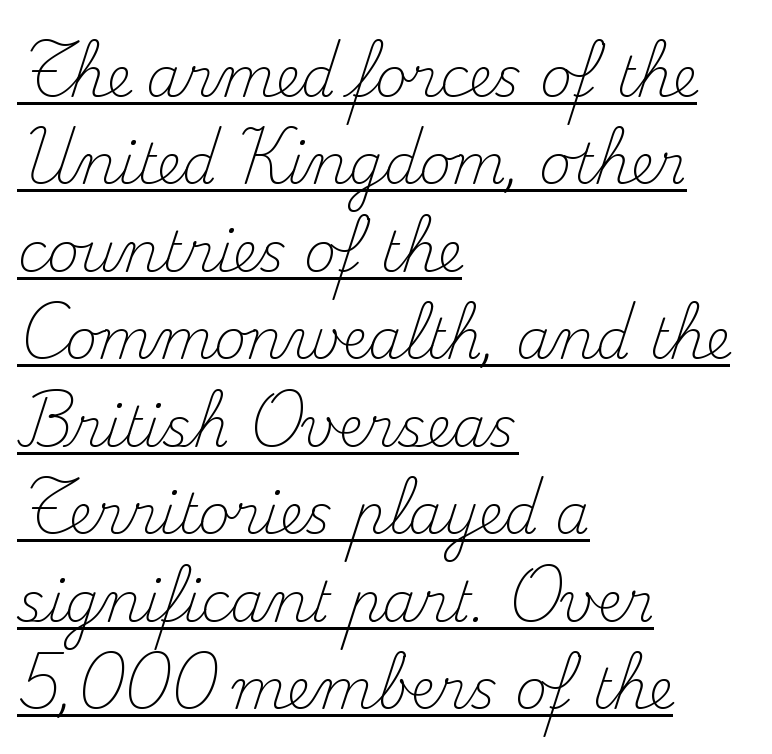
{"serif": "yes", "bold": "no", "weight": "light", "width": "normal", "stroke_contrast": "medium", "x_height": "small", "monospaced": "no", "underline": "yes", "align": "left", "line_spacing": "normal", "line_spacing_ratio": 1.59, "letter_spacing": "normal", "letter_spacing_em": 0.0, "glyph_px": 55}
